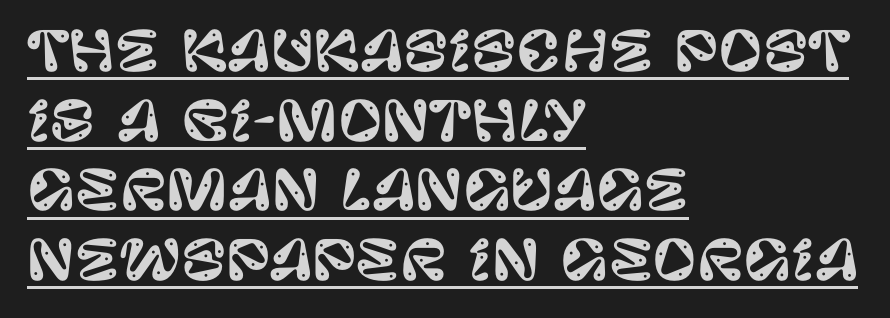
Look at the tracking — it's just the regular setting, nothing added. Honestly, the underline is the first thing you notice here. Nope, no serifs anywhere on these letters. All the whitespace from short lines collects on the right.
